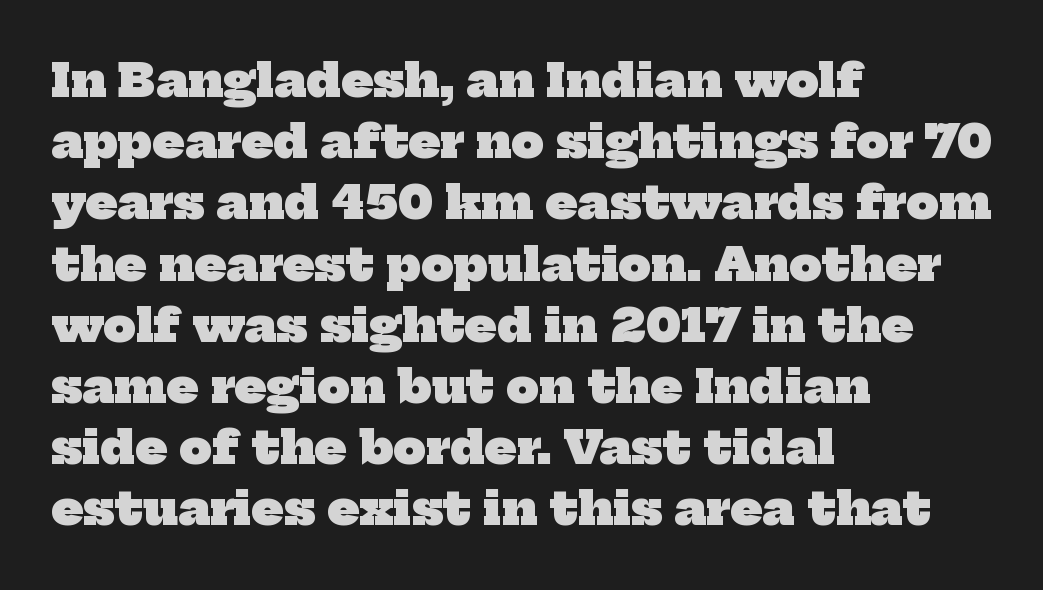
Q: Is the text bold? A: Yes.
Q: Is the typeface a serif or a sans-serif typeface? A: Serif.
Q: Is the text underlined? A: No.
Q: How is the paragraph aligned? A: Left-aligned.
Q: Is the spacing between letters normal or unusually wide? A: Normal.
Q: Is the spacing between lines tight, normal or loose? A: Normal.
Q: Width (condensed, normal, or wide)? A: Normal.
Q: Stroke contrast? A: Low.
Q: x-height? A: Medium.
Q: Monospaced? A: No.
